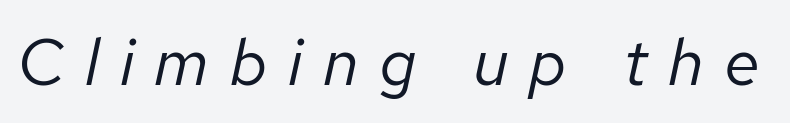
Students, note that the glyphs here are deliberately spaced far apart. Quick note: underline off. The face used here is proportionally spaced, like ordinary book or web type. This is oblique type, the kind used for emphasis or titles. The characters are drawn with everyday or finer stroke widths.
